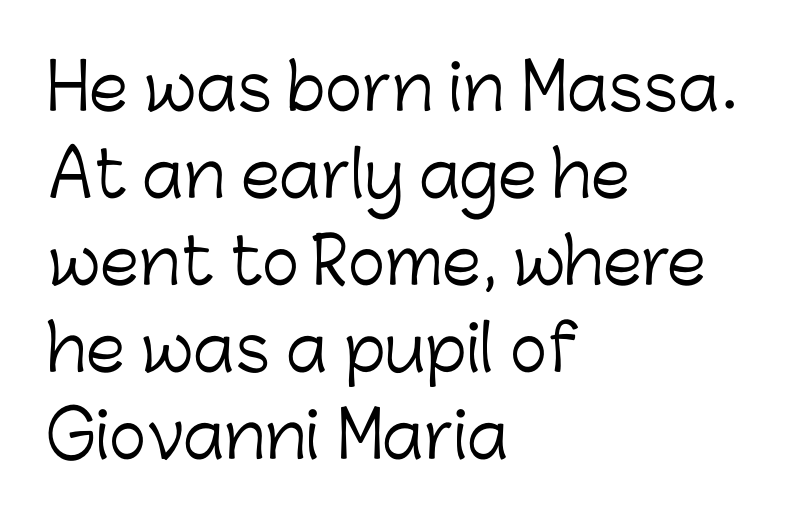
{"serif": "no", "italic": "no", "bold": "no", "weight": "light", "width": "normal", "stroke_contrast": "low", "x_height": "medium", "monospaced": "no", "underline": "no", "align": "left", "line_spacing": "normal", "line_spacing_ratio": 1.38, "letter_spacing": "normal", "letter_spacing_em": 0.0, "glyph_px": 63}
